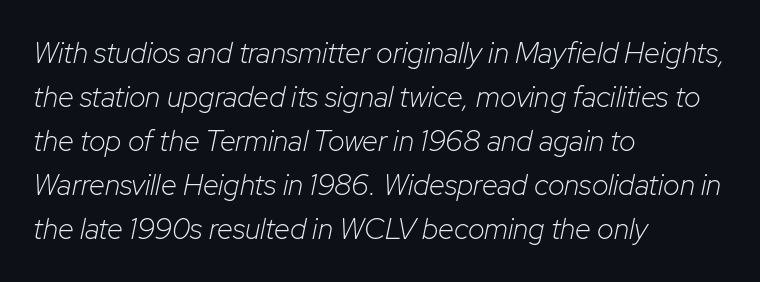
{"italic": "yes", "lean": "right", "slant_degrees": 12, "bold": "no", "weight": "light", "width": "normal", "stroke_contrast": "low", "x_height": "medium", "monospaced": "no", "underline": "no", "align": "left", "line_spacing": "normal", "line_spacing_ratio": 1.52, "letter_spacing": "normal", "letter_spacing_em": 0.0, "glyph_px": 29}
